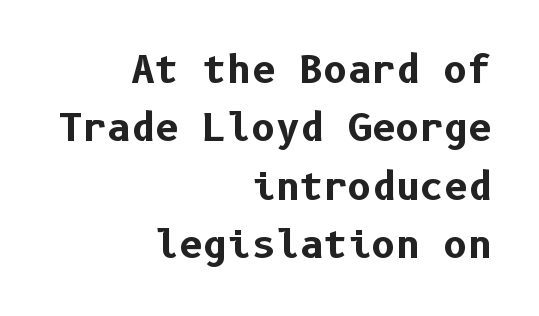
{"serif": "no", "italic": "no", "bold": "yes", "weight": "bold", "width": "normal", "stroke_contrast": "low", "x_height": "medium", "underline": "no", "align": "right", "line_spacing": "normal", "line_spacing_ratio": 1.58, "letter_spacing": "normal", "letter_spacing_em": 0.0, "glyph_px": 37}
